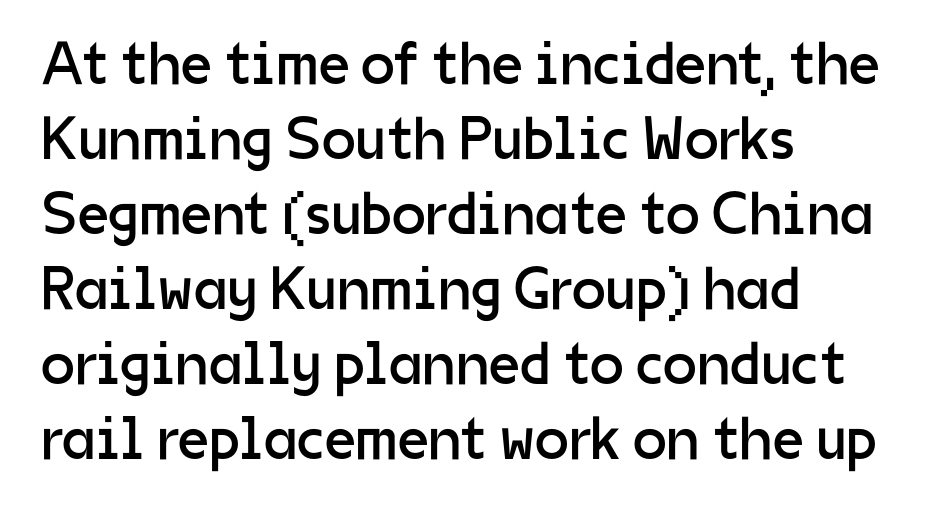
The passage shown is not underscored anywhere. The weight would be labelled regular, book, light, or lighter still. The letters stand straight up with perfectly vertical stems. Character widths vary here, with narrow letters taking less room than wide ones. Which margin do the lines hug? The left one — the right edge is uneven. You can tell from the bare stems that sans-serif type was used.
